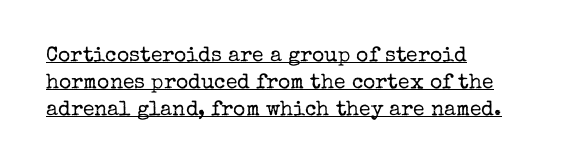
Notice how descenders clear the ascenders below comfortably — that's standard leading. Quick note: underline on. Italic? Not at all — the glyphs are vertical. Does extra space separate the letters? No, they use regular spacing.
